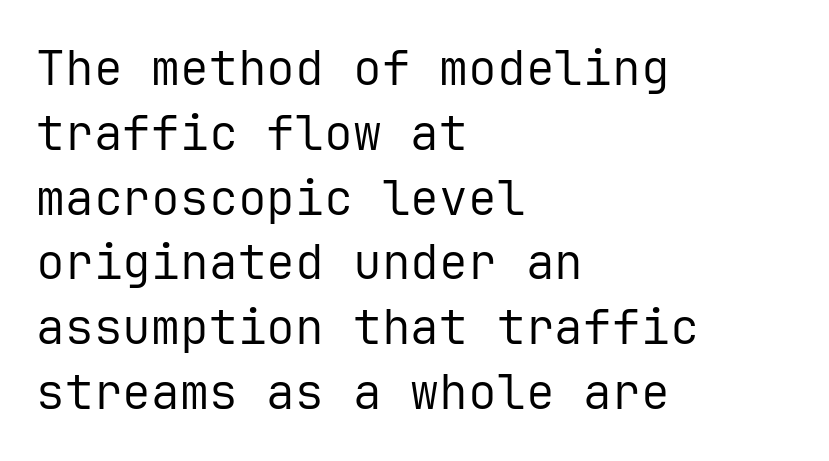
Q: Is the text bold? A: No.
Q: Is the text italic (slanted)? A: No, it is upright.
Q: Is the typeface a serif or a sans-serif typeface? A: Sans-serif.
Q: Is the text underlined? A: No.
Q: How is the paragraph aligned? A: Left-aligned.
Q: Is the spacing between letters normal or unusually wide? A: Normal.
Q: Is the spacing between lines tight, normal or loose? A: Normal.
Q: Width (condensed, normal, or wide)? A: Normal.
Q: Stroke contrast? A: Low.
Q: x-height? A: Medium.
Q: Monospaced? A: Yes.
